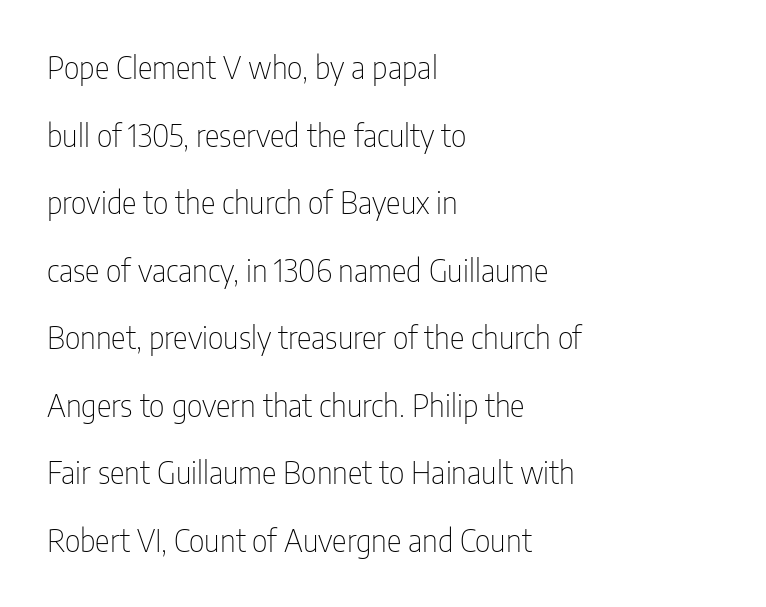
Q: Is the text bold? A: No.
Q: Is the text italic (slanted)? A: No, it is upright.
Q: Is the typeface a serif or a sans-serif typeface? A: Sans-serif.
Q: Is the text underlined? A: No.
Q: How is the paragraph aligned? A: Left-aligned.
Q: Is the spacing between letters normal or unusually wide? A: Normal.
Q: Is the spacing between lines tight, normal or loose? A: Loose.
Q: Width (condensed, normal, or wide)? A: Condensed.
Q: Stroke contrast? A: Low.
Q: x-height? A: Medium.
Q: Monospaced? A: No.
